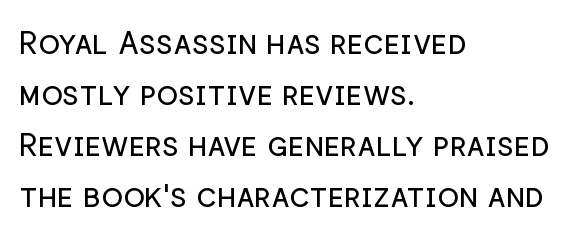
{"serif": "no", "italic": "no", "bold": "no", "weight": "regular", "width": "normal", "stroke_contrast": "low", "x_height": "medium", "monospaced": "no", "underline": "no", "align": "left", "line_spacing": "normal", "line_spacing_ratio": 1.59, "letter_spacing": "normal", "letter_spacing_em": 0.0, "glyph_px": 32}
